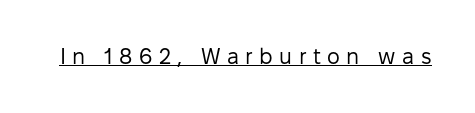
Q: Is the text bold? A: No.
Q: Is the text italic (slanted)? A: No, it is upright.
Q: Is the text underlined? A: Yes.
Q: Is the spacing between letters normal or unusually wide? A: Unusually wide.
